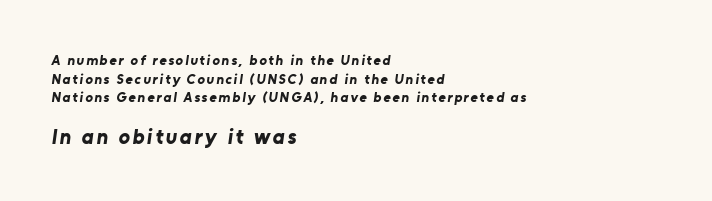
The image shows 21 px bold type; set left-aligned, normal line spacing (1.33x), not underlined; the second (bottom) block is 1.5x larger.
